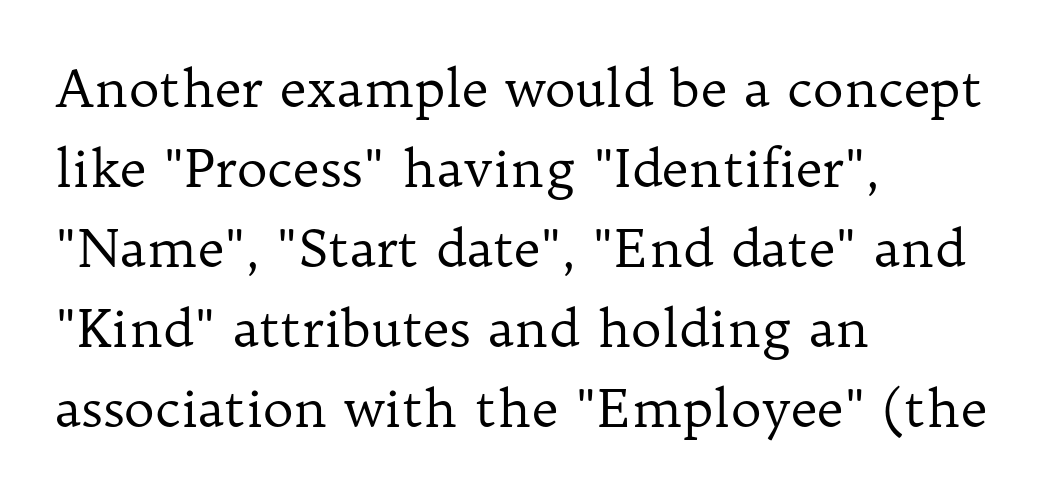
Unlike a clean sans, this face finishes its strokes with serifs. Weight class: somewhere from thin through regular. Horizontal bands of white between lines are of average thickness. Posture: vertical.
